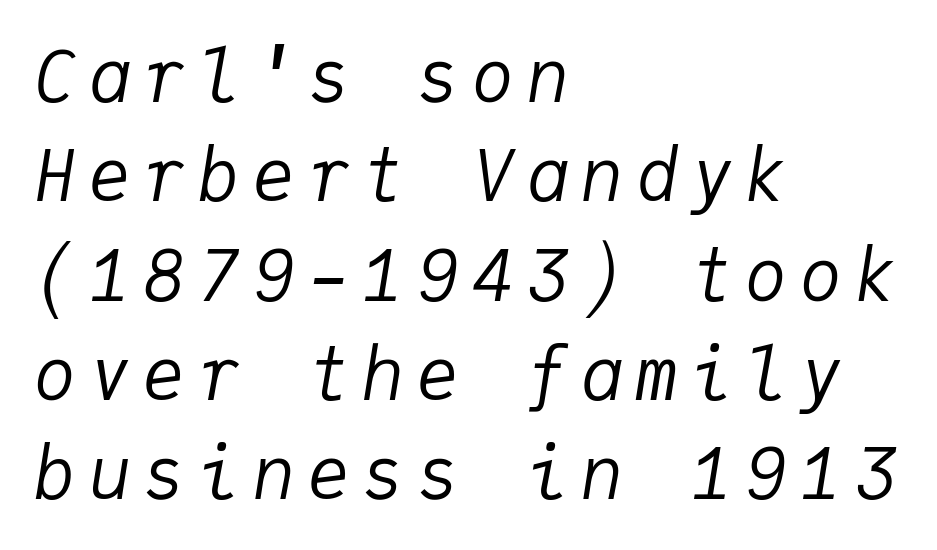
Reading down the column, the eye jumps a familiar distance to each next line. Nothing heavy about these letters — not bold at all. In terms of posture, this sample is oblique. The space directly below the letters is spotless. Spacing verdict: monospaced, one width for all characters. Notice how the passage keeps a crisp vertical edge on the left only.
